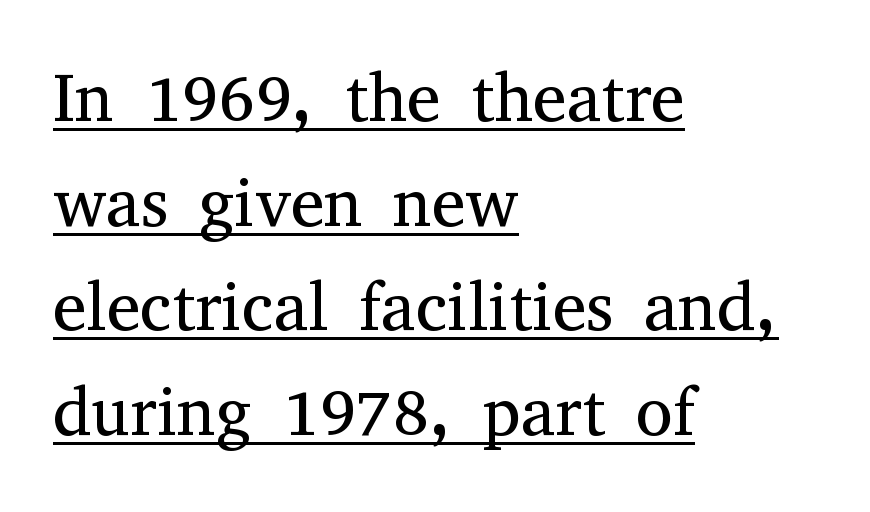
Q: Is the text bold? A: No.
Q: Is the text italic (slanted)? A: No, it is upright.
Q: Is the typeface a serif or a sans-serif typeface? A: Serif.
Q: Is the text underlined? A: Yes.
Q: How is the paragraph aligned? A: Left-aligned.
Q: Is the spacing between letters normal or unusually wide? A: Normal.
Q: Is the spacing between lines tight, normal or loose? A: Normal.
Q: Width (condensed, normal, or wide)? A: Normal.
Q: Stroke contrast? A: Medium.
Q: x-height? A: Medium.
Q: Monospaced? A: No.
